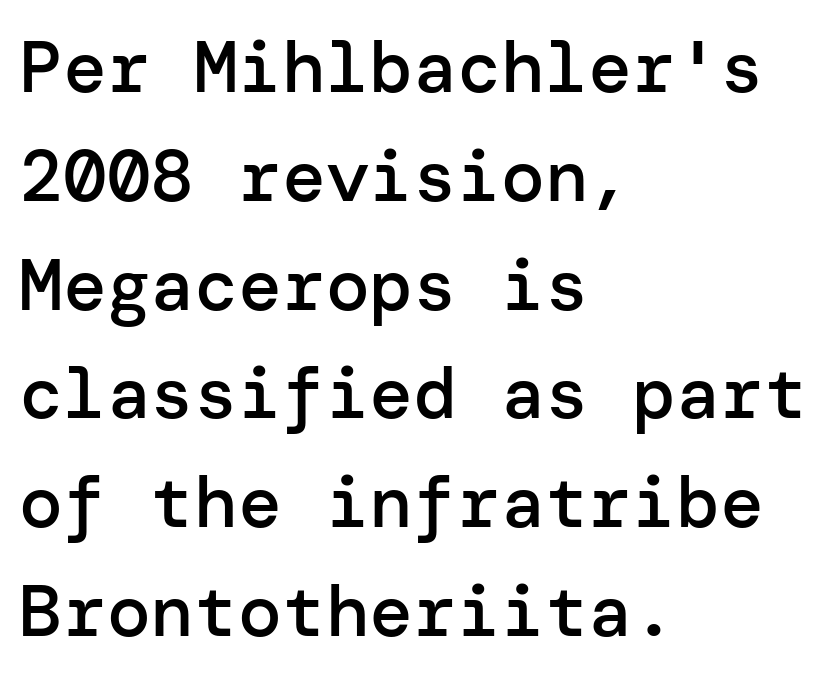
The image shows 73 px semibold sans-serif type, upright; set left-aligned, normal line spacing (1.49x), normal letter spacing, not underlined; low stroke contrast and a medium x-height.
